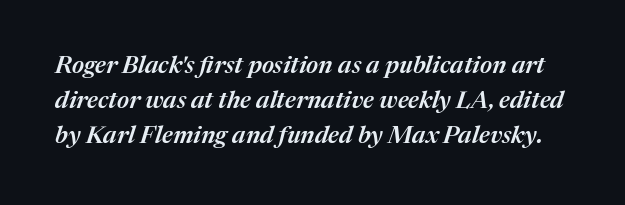
The image shows 24 px text type, italic (leaning right); set normal line spacing (1.45x), normal letter spacing, not underlined.
